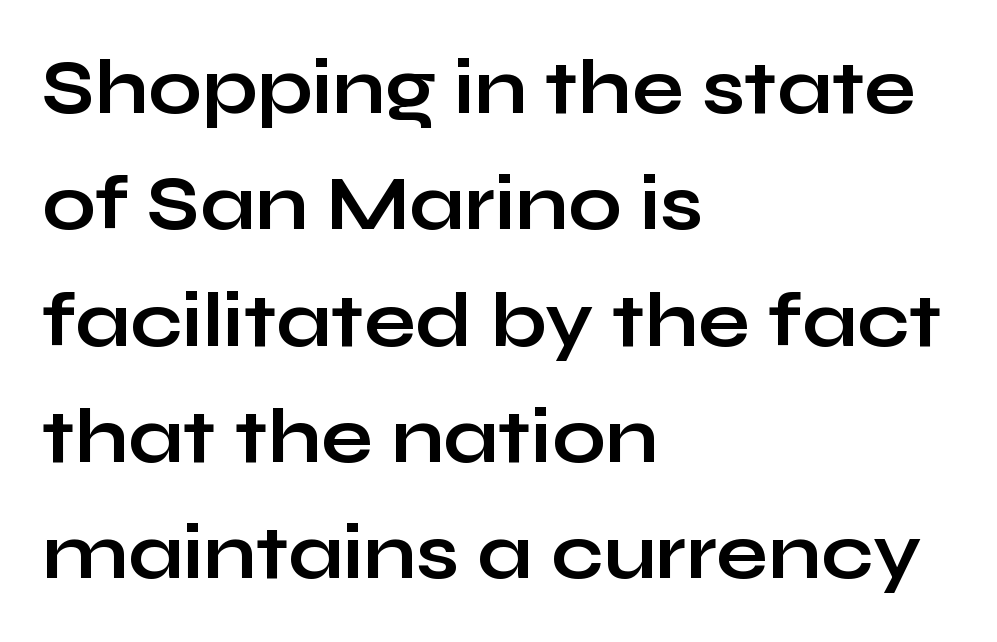
{"serif": "no", "italic": "no", "bold": "yes", "weight": "bold", "width": "wide", "stroke_contrast": "low", "x_height": "medium", "monospaced": "no", "underline": "no", "align": "left", "line_spacing": "normal", "line_spacing_ratio": 1.53, "letter_spacing": "normal", "letter_spacing_em": 0.0, "glyph_px": 76}
